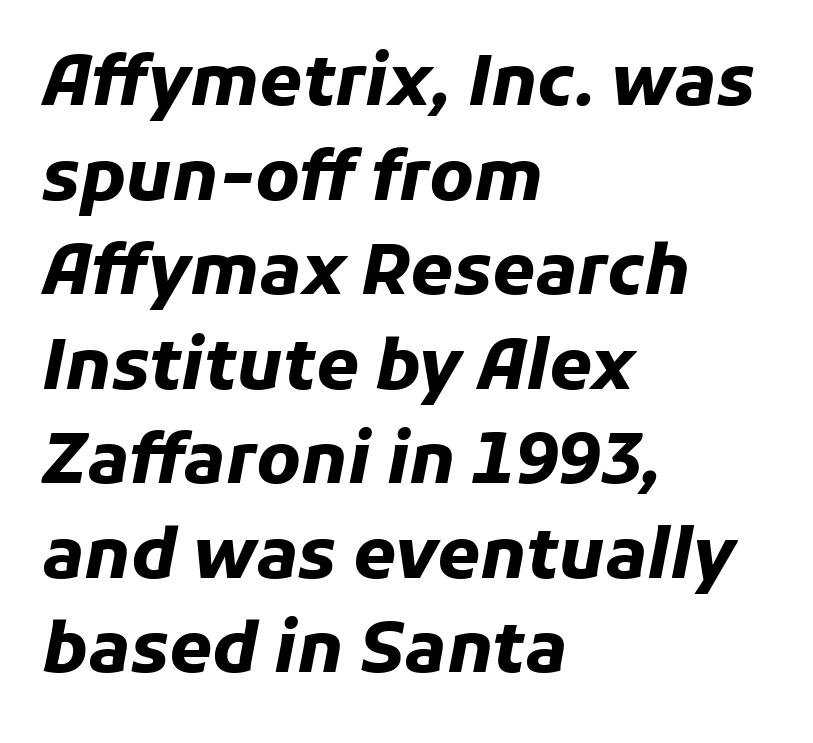
The letters are bold, with thick, heavy strokes. Only glyphs here, with clear space below each row. A typesetter would call this proportional, since set widths differ per character. The tracking reads as untouched default to a designer's eye. Compared with a centered layout, this one pins lines to the left instead. Regarding leading, the lines here are spaced in the standard way.
